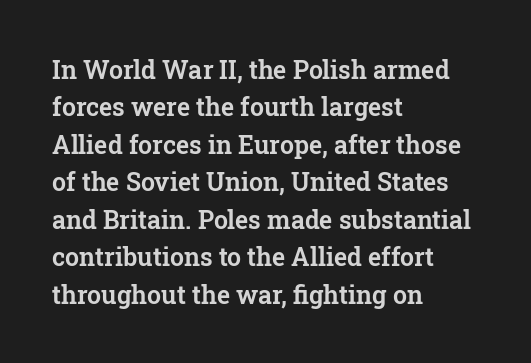
The image shows 25 px text type, upright; set left-aligned, normal line spacing (1.5x), normal letter spacing, not underlined.
